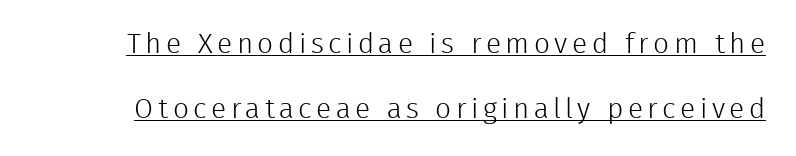
This is sans-serif lettering, the kind often seen on screens and signage. Compared with undecorated copy, this sample adds a rule below the words. Think of a printed novel: that variable character pitch is what you see here. Summary of vertical rhythm: relaxed, with wide interline spacing. In terms of posture, this sample is upright.
